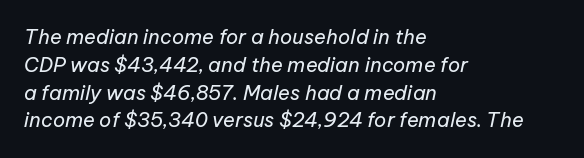
The image shows 20 px text type, italic (leaning right); set left-aligned, normal line spacing (1.39x), normal letter spacing, not underlined.
